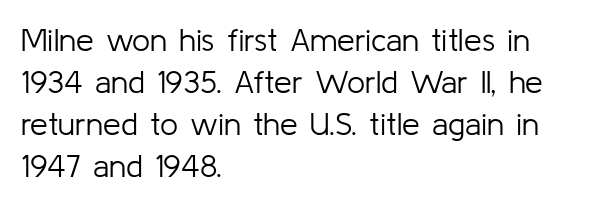
The image shows 32 px light sans-serif type, upright; set left-aligned, normal line spacing (1.31x), normal letter spacing, not underlined; low stroke contrast and a medium x-height.
